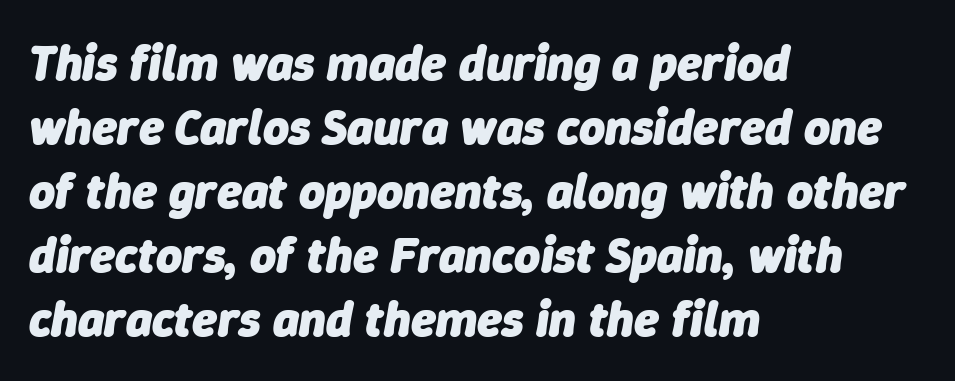
Character widths vary here, with narrow letters taking less room than wide ones. Stroke thickness is high; the sample reads as a true bold. It's the slanting kind of type. What stands out about the letter spacing? Nothing — it is the standard amount. Summary of vertical rhythm: regular, with standard interline spacing.
